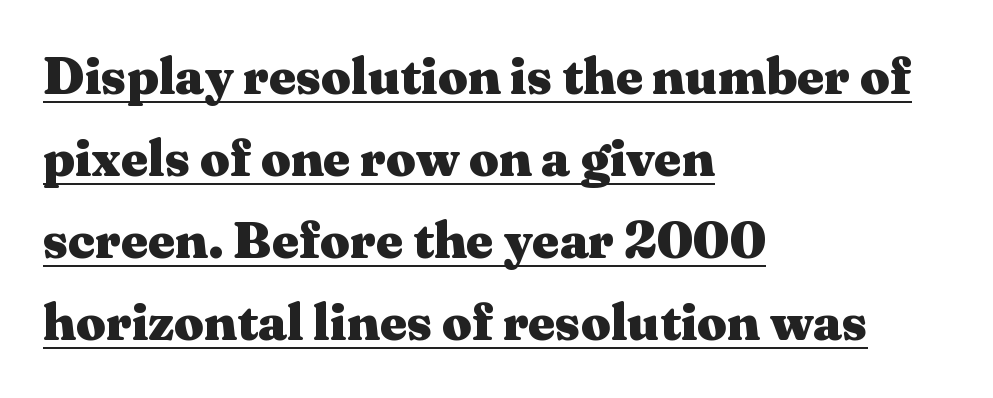
Q: Is the text bold? A: Yes.
Q: Is the text italic (slanted)? A: No, it is upright.
Q: Is the typeface a serif or a sans-serif typeface? A: Serif.
Q: Is the text underlined? A: Yes.
Q: How is the paragraph aligned? A: Left-aligned.
Q: Is the spacing between letters normal or unusually wide? A: Normal.
Q: Is the spacing between lines tight, normal or loose? A: Normal.
Q: Width (condensed, normal, or wide)? A: Wide.
Q: Stroke contrast? A: Medium.
Q: x-height? A: Medium.
Q: Monospaced? A: No.
